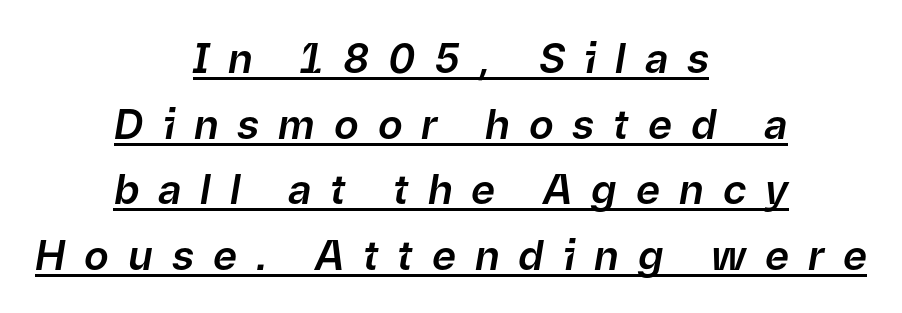
{"italic": "yes", "lean": "right", "slant_degrees": 9, "width": "normal", "stroke_contrast": "low", "x_height": "medium", "monospaced": "no", "underline": "yes", "align": "center", "line_spacing": "normal", "line_spacing_ratio": 1.6, "letter_spacing": "wide", "letter_spacing_em": 0.46, "glyph_px": 41}
